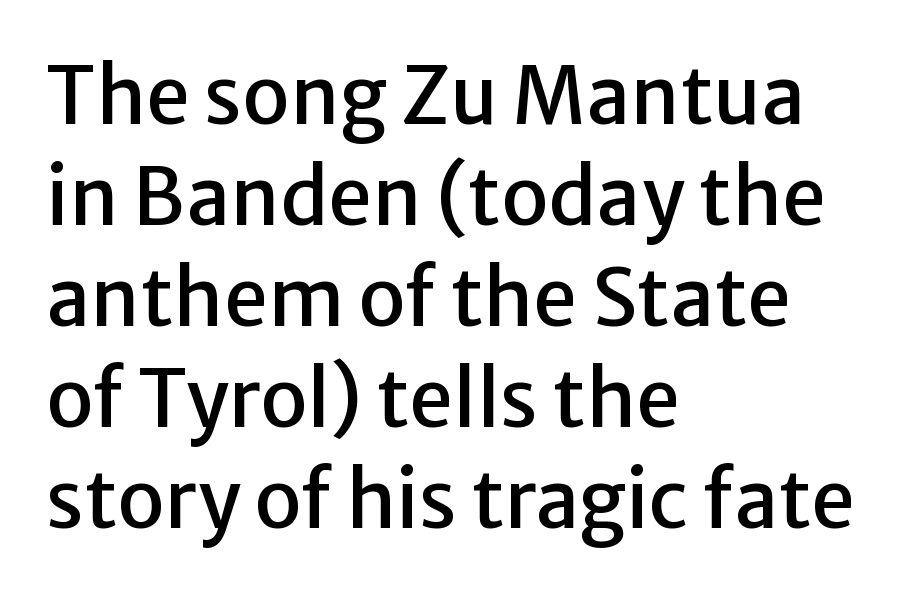
The image shows 79 px sans-serif type, upright; set left-aligned, normal line spacing (1.28x), normal letter spacing, not underlined; low stroke contrast and a medium x-height.
